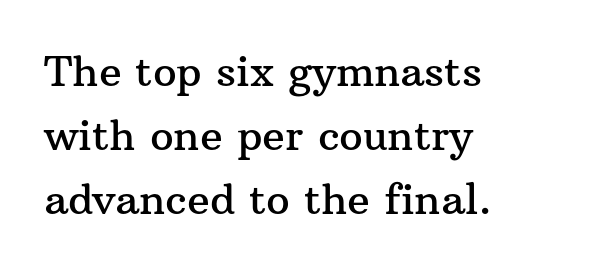
The image shows 42 px serif type, upright; set left-aligned, normal line spacing (1.52x), normal letter spacing, not underlined; medium stroke contrast and a medium x-height.
